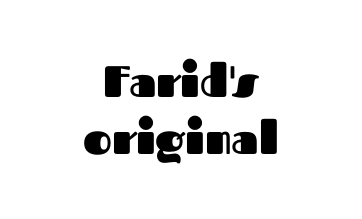
The compositor balanced each line on the midline. The zone under the glyphs is completely vacant. The passage shown is typed in a proportional face where columns would drift. Rendered with straight, roman letterforms. Is the type bold? Yes — the strokes are clearly thick and heavy. The face used here is rendered with its standard letterfit.
